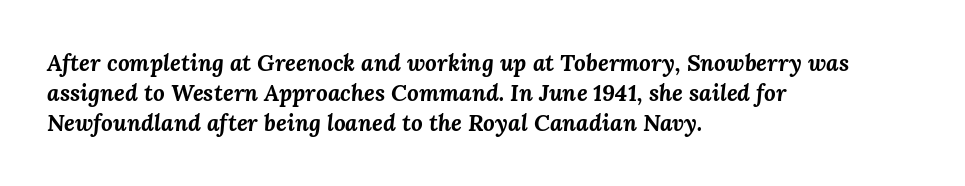
The axis of the letterforms is tilted away from vertical. Compared with typical body copy, the letter spacing here is the same. Thick stems and heavy bowls — unmistakably bold. One glance says typical: line gaps are just what's usual. The compositor pushed each line to the left boundary. Check the space under the baseline: it is left empty.
